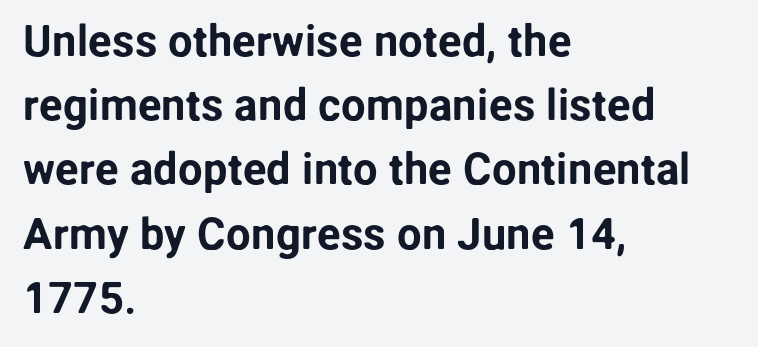
Q: Is the text italic (slanted)? A: No, it is upright.
Q: Is the typeface a serif or a sans-serif typeface? A: Sans-serif.
Q: Is the text underlined? A: No.
Q: How is the paragraph aligned? A: Left-aligned.
Q: Is the spacing between letters normal or unusually wide? A: Normal.
Q: Is the spacing between lines tight, normal or loose? A: Normal.
Q: Width (condensed, normal, or wide)? A: Normal.
Q: Stroke contrast? A: Low.
Q: x-height? A: Medium.
Q: Monospaced? A: No.
